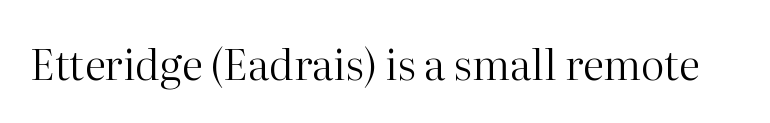
How are the letters spaced? Ordinarily, with no added tracking. This sample uses an upright cut, with every glyph sitting square on the baseline. Lines of text with bare space underneath. The letters advance in unequal steps, a hallmark of proportional type. This rendering employs a face with finishing strokes, i.e., a serif. This reads as an unemphasized weight, regular at the heaviest.
